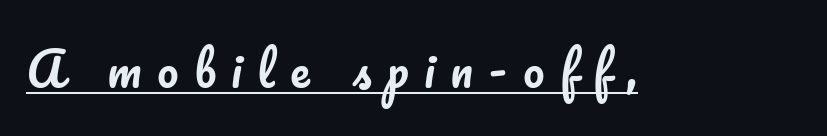
Q: Is the text italic (slanted)? A: Yes.
Q: Is the text underlined? A: Yes.
Q: Is the spacing between letters normal or unusually wide? A: Unusually wide.
Q: Width (condensed, normal, or wide)? A: Normal.
Q: Stroke contrast? A: Low.
Q: x-height? A: Small.
Q: Monospaced? A: No.
